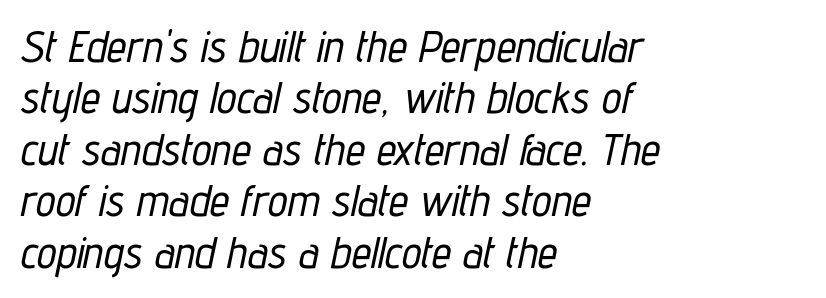
The glyphs look as if they've been sheared to an angle. Words appear dense and cohesive because spacing is normal. Where is the straight margin? On the left. Just letters on the line, the space beneath them empty. You could not count columns in this text — the font is proportionally spaced.
